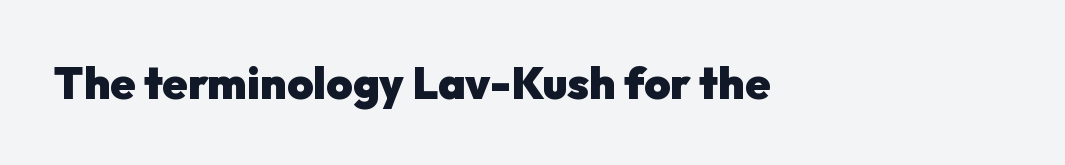
The image shows 45 px heavy sans-serif type, upright; set left-aligned, normal letter spacing, not underlined; low stroke contrast and a medium x-height.
